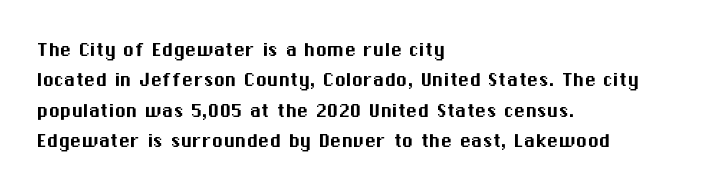
{"italic": "no", "underline": "no", "align": "left", "line_spacing": "normal", "line_spacing_ratio": 1.32, "letter_spacing": "normal", "letter_spacing_em": 0.0, "glyph_px": 23}
